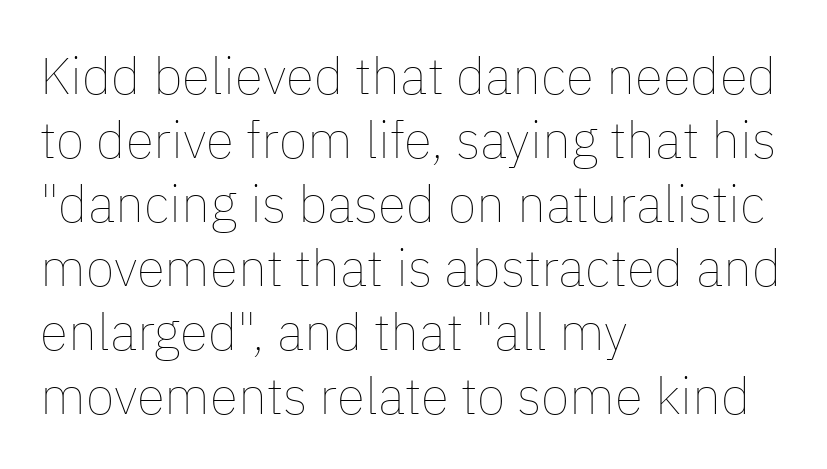
{"italic": "no", "bold": "no", "weight": "thin", "width": "normal", "stroke_contrast": "low", "x_height": "medium", "monospaced": "no", "underline": "no", "align": "left", "line_spacing_ratio": 1.23, "letter_spacing": "normal", "letter_spacing_em": 0.0, "glyph_px": 52}
